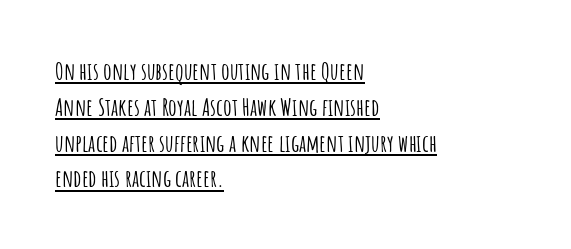
Does the copy run flush right? No — it runs flush left. Default kerning and tracking; the words read as compact shapes. The typography opts for an upright posture over an oblique one. The rows are spaced the way most documents space them.
